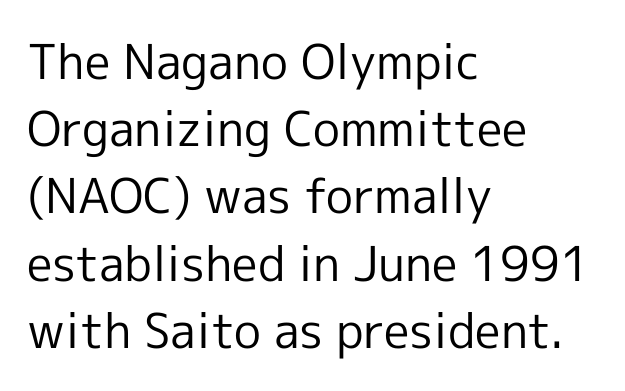
Q: Is the text bold? A: No.
Q: Is the text italic (slanted)? A: No, it is upright.
Q: Is the typeface a serif or a sans-serif typeface? A: Sans-serif.
Q: Is the text underlined? A: No.
Q: How is the paragraph aligned? A: Left-aligned.
Q: Is the spacing between letters normal or unusually wide? A: Normal.
Q: Is the spacing between lines tight, normal or loose? A: Normal.
Q: Width (condensed, normal, or wide)? A: Normal.
Q: x-height? A: Medium.
Q: Monospaced? A: No.
